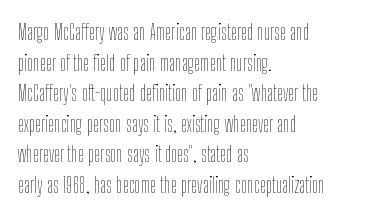
Here the glyphs are tracked normally, forming tight word shapes. This sample keeps an unexceptional amount of space between lines. Every character sits straight up, as roman type does. Each stroke keeps to a modest, everyday thickness or less. This rendering uses left alignment, leaving the right contour irregular. Descenders are the only things crossing below the line.
